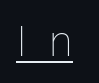
The image shows 43 px thin type, upright; set unusually wide letter spacing (+0.5 em), underlined; low stroke contrast and a medium x-height.
